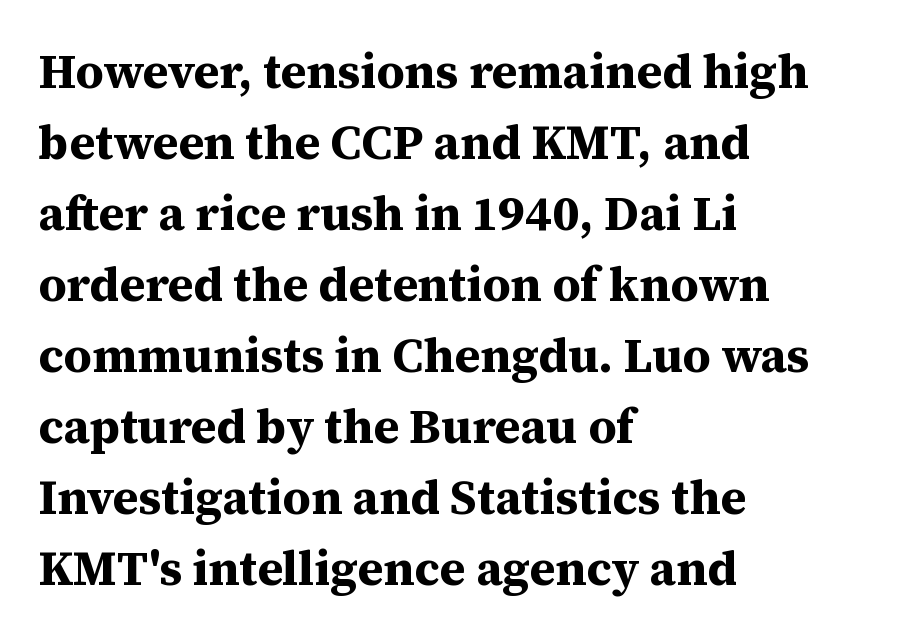
Q: Is the text bold? A: Yes.
Q: Is the text italic (slanted)? A: No, it is upright.
Q: Is the typeface a serif or a sans-serif typeface? A: Serif.
Q: Is the text underlined? A: No.
Q: How is the paragraph aligned? A: Left-aligned.
Q: Is the spacing between letters normal or unusually wide? A: Normal.
Q: Is the spacing between lines tight, normal or loose? A: Normal.
Q: Width (condensed, normal, or wide)? A: Normal.
Q: Stroke contrast? A: Medium.
Q: x-height? A: Medium.
Q: Monospaced? A: No.
